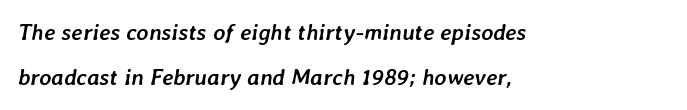
{"italic": "yes", "lean": "right", "slant_degrees": 7, "bold": "yes", "underline": "no", "align": "left", "line_spacing": "loose", "line_spacing_ratio": 1.97, "letter_spacing": "normal", "letter_spacing_em": 0.0, "glyph_px": 23}
